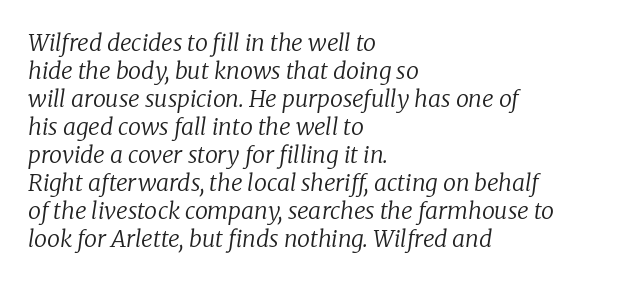
The image shows 23 px text type, italic (leaning right); set left-aligned, line spacing 1.22x, normal letter spacing, not underlined.
